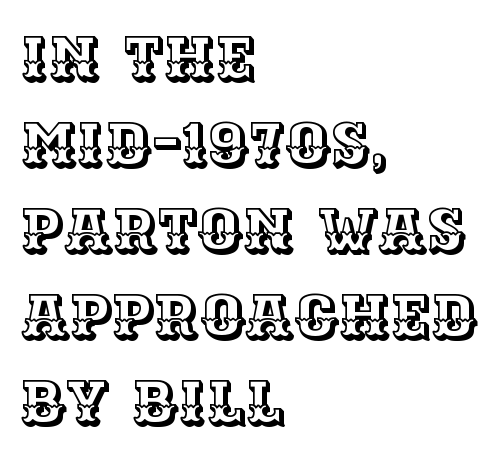
{"italic": "no", "width": "normal", "x_height": "large", "monospaced": "no", "underline": "no", "align": "left", "line_spacing": "normal", "line_spacing_ratio": 1.41, "letter_spacing": "normal", "letter_spacing_em": 0.0, "glyph_px": 61}
